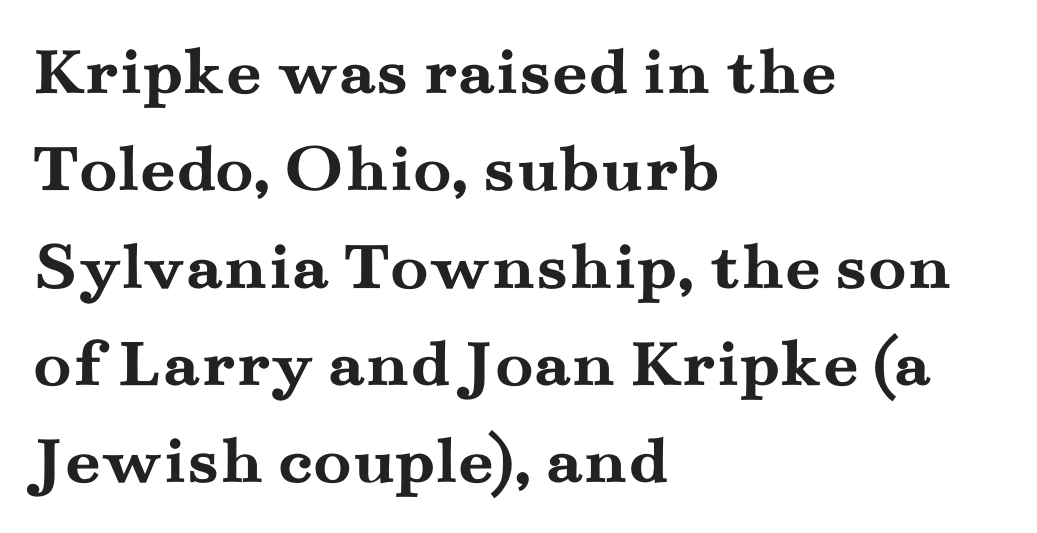
Q: Is the text bold? A: Yes.
Q: Is the text italic (slanted)? A: No, it is upright.
Q: Is the typeface a serif or a sans-serif typeface? A: Serif.
Q: Is the text underlined? A: No.
Q: How is the paragraph aligned? A: Left-aligned.
Q: Is the spacing between letters normal or unusually wide? A: Normal.
Q: Is the spacing between lines tight, normal or loose? A: Normal.
Q: Width (condensed, normal, or wide)? A: Wide.
Q: Stroke contrast? A: Medium.
Q: x-height? A: Small.
Q: Monospaced? A: No.
